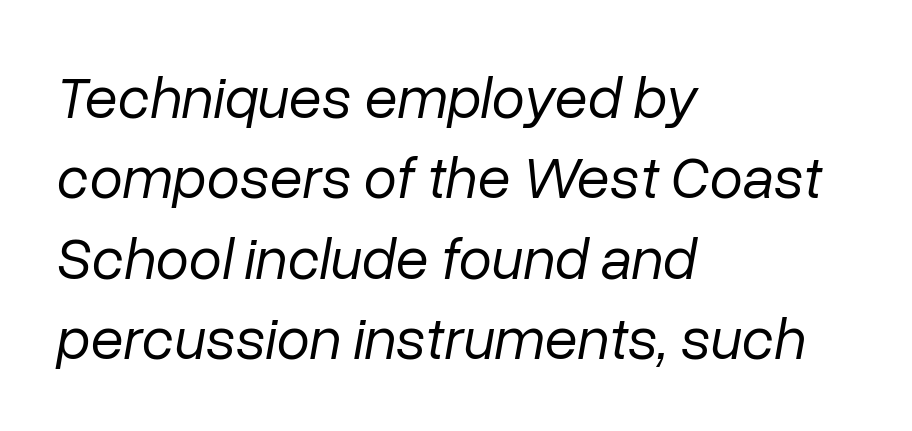
The image shows 60 px regular-weight type, italic (leaning right); set left-aligned, normal line spacing (1.34x), normal letter spacing, not underlined; low stroke contrast and a medium x-height.
